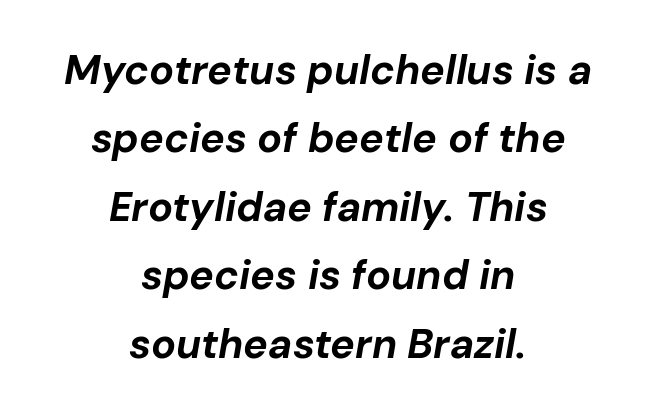
The image shows 41 px bold type, italic (leaning right); set centered, normal line spacing (1.67x), normal letter spacing, not underlined; low stroke contrast and a medium x-height.
